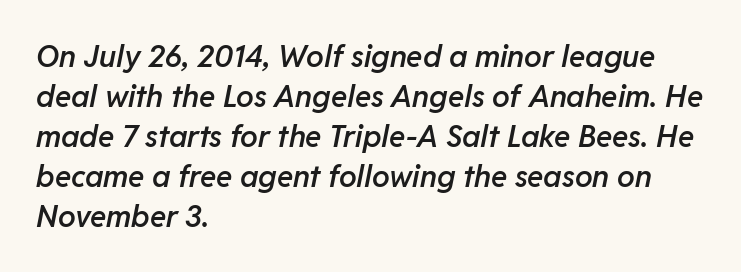
Q: Is the text bold? A: Semi-bold.
Q: Is the text italic (slanted)? A: Yes, it leans right by about 11 degrees.
Q: Is the text underlined? A: No.
Q: How is the paragraph aligned? A: Left-aligned.
Q: Is the spacing between letters normal or unusually wide? A: Normal.
Q: Is the spacing between lines tight, normal or loose? A: Normal.
Q: Width (condensed, normal, or wide)? A: Normal.
Q: Stroke contrast? A: Low.
Q: x-height? A: Medium.
Q: Monospaced? A: No.
